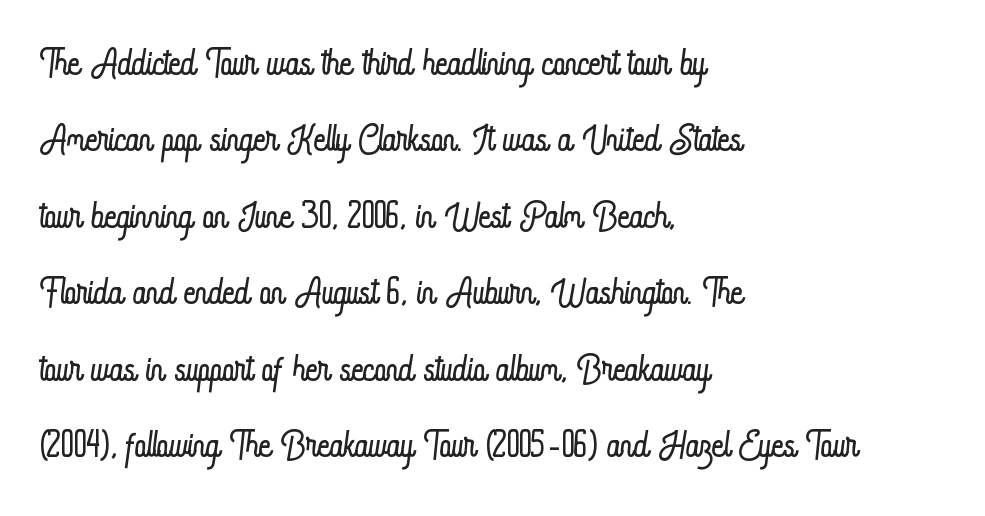
The image shows 52 px light, condensed type; set left-aligned, normal line spacing (1.47x), normal letter spacing, not underlined; low stroke contrast and a small x-height.
